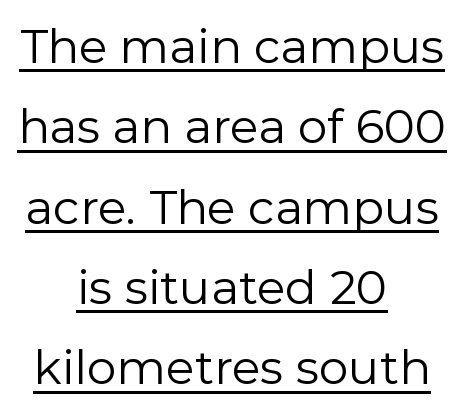
{"serif": "no", "italic": "no", "bold": "no", "weight": "regular", "width": "normal", "stroke_contrast": "low", "x_height": "medium", "monospaced": "no", "underline": "yes", "align": "center", "line_spacing_ratio": 1.71, "letter_spacing": "normal", "letter_spacing_em": 0.0, "glyph_px": 47}
